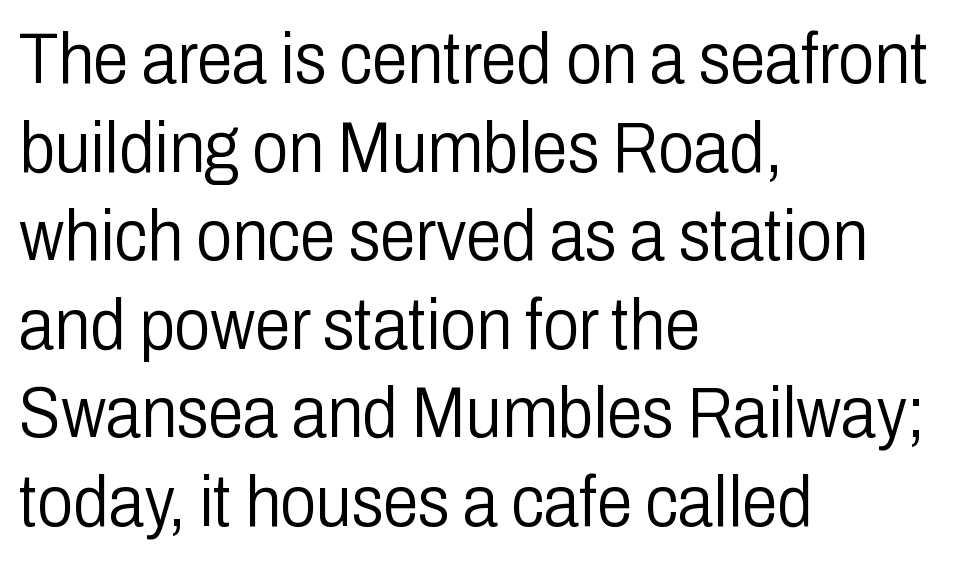
The text block is weighted toward the left margin, trailing off unevenly rightward. The weight tops out at a normal text grade. You could call the tracking neutral — neither tight nor loose. Proportional: the letters do not fall into vertical columns. No italicization has been applied; the sample stays upright. The string is rendered with underlining switched off.
